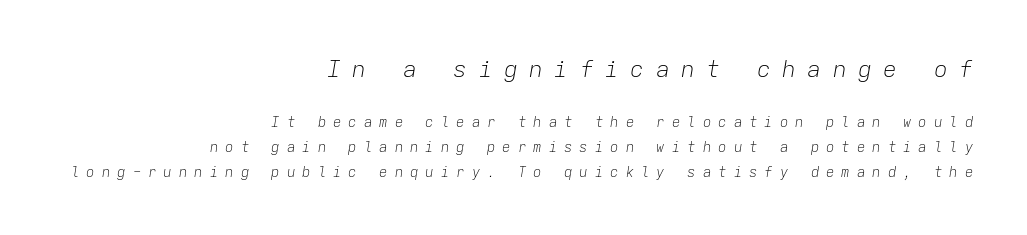
Block one is the big one; block two sits smaller underneath. The cut favours lightness, reaching ordinary text weight at its darkest. Substantial extra tracking has been applied to these lines. A student would call this right alignment; a typographer would say flush right, rag left. The zone under the glyphs is completely vacant. The text carries the slant typical of an italic or oblique font.
